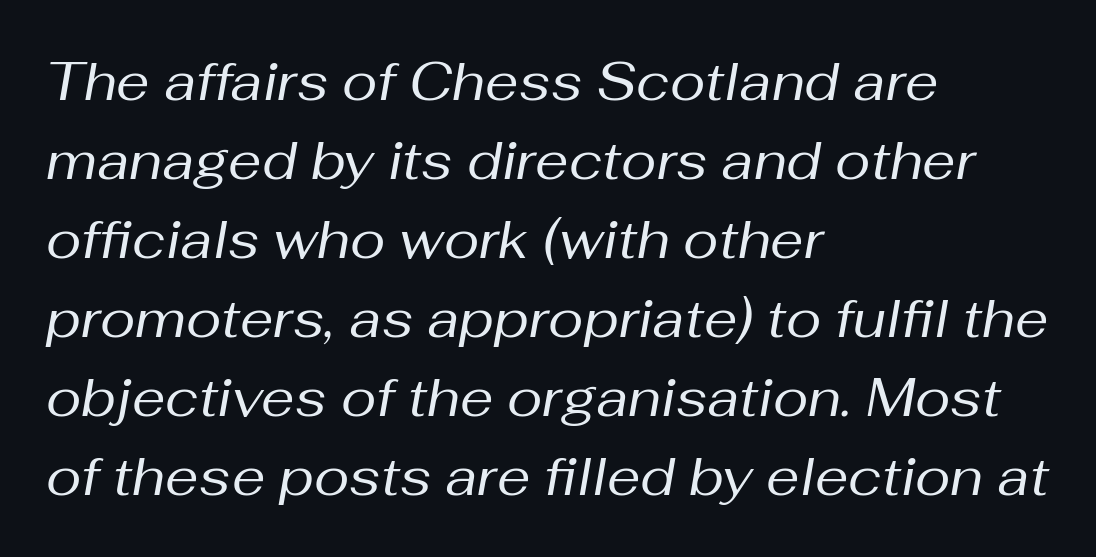
{"italic": "yes", "lean": "right", "slant_degrees": 10, "bold": "no", "weight": "regular", "width": "normal", "stroke_contrast": "medium", "x_height": "medium", "monospaced": "no", "underline": "no", "align": "left", "line_spacing": "normal", "line_spacing_ratio": 1.49, "letter_spacing": "normal", "letter_spacing_em": 0.0, "glyph_px": 53}
